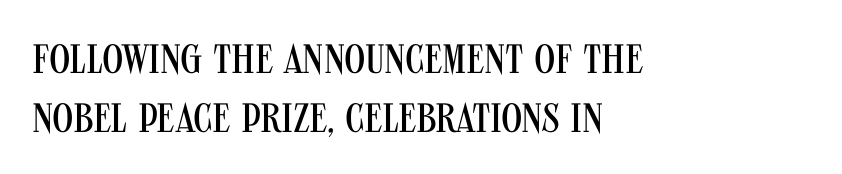
The image shows 41 px regular-weight, condensed sans-serif type, upright; set left-aligned, normal line spacing (1.45x), normal letter spacing, not underlined; medium stroke contrast and a large x-height.
